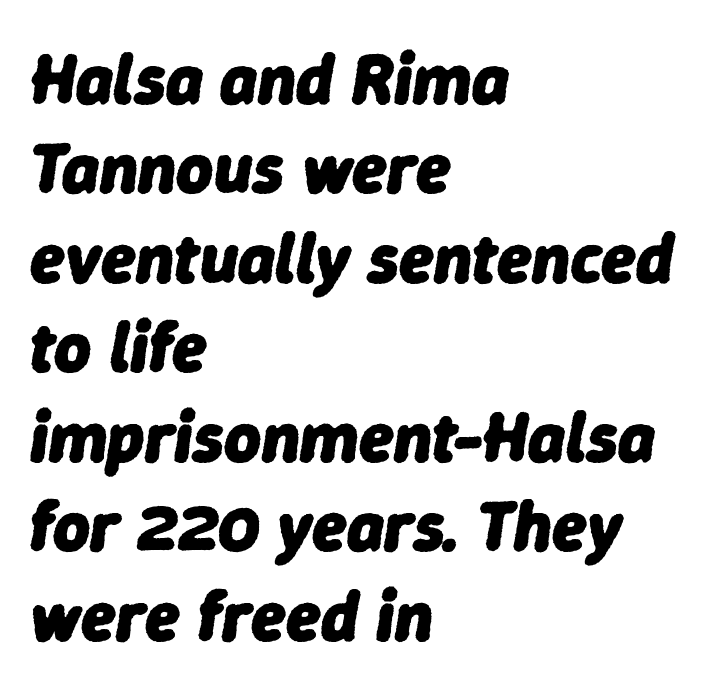
The rendering uses a bold face; every stroke is thick and dark. Each letter keeps its own natural width here, so spacing adapts to shape. An italicized treatment has been applied to the whole sample. Reading down the column, the eye jumps a familiar distance to each next line.
